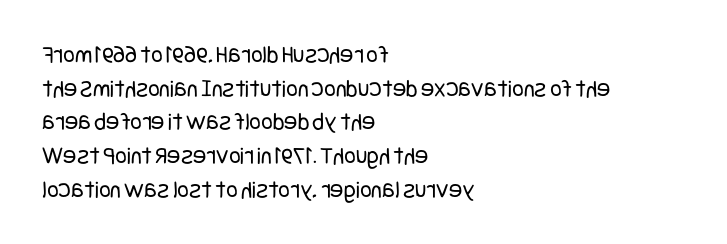
{"italic": "no", "bold": "no", "underline": "no", "align": "left", "line_spacing": "normal", "line_spacing_ratio": 1.35, "letter_spacing": "normal", "letter_spacing_em": 0.0, "glyph_px": 25}
